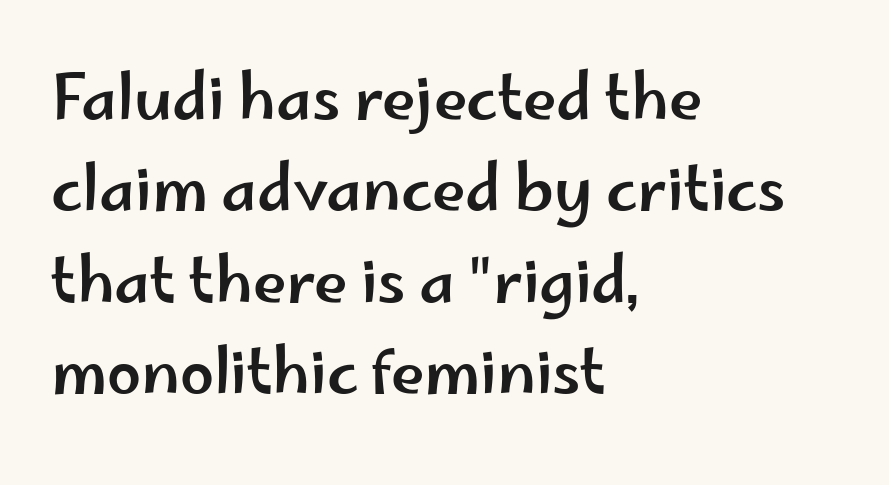
Q: Is the text italic (slanted)? A: No, it is upright.
Q: Is the typeface a serif or a sans-serif typeface? A: Sans-serif.
Q: Is the text underlined? A: No.
Q: How is the paragraph aligned? A: Left-aligned.
Q: Is the spacing between letters normal or unusually wide? A: Normal.
Q: Is the spacing between lines tight, normal or loose? A: Normal.
Q: Width (condensed, normal, or wide)? A: Wide.
Q: Stroke contrast? A: Low.
Q: x-height? A: Small.
Q: Monospaced? A: No.
